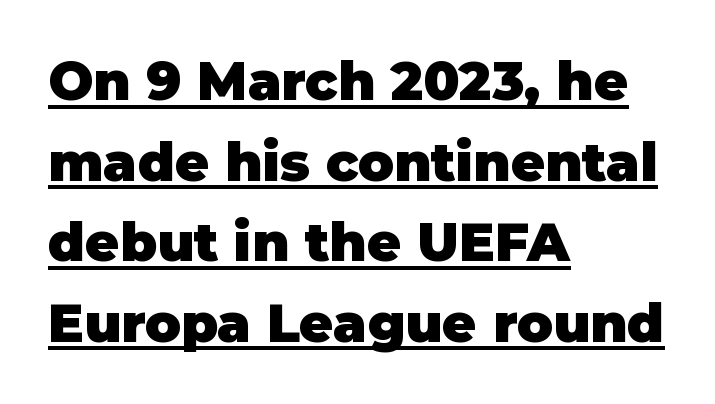
Q: Is the text bold? A: Yes.
Q: Is the text italic (slanted)? A: No, it is upright.
Q: Is the typeface a serif or a sans-serif typeface? A: Sans-serif.
Q: Is the text underlined? A: Yes.
Q: How is the paragraph aligned? A: Left-aligned.
Q: Is the spacing between letters normal or unusually wide? A: Normal.
Q: Is the spacing between lines tight, normal or loose? A: Normal.
Q: Width (condensed, normal, or wide)? A: Normal.
Q: Stroke contrast? A: Low.
Q: x-height? A: Large.
Q: Monospaced? A: No.
